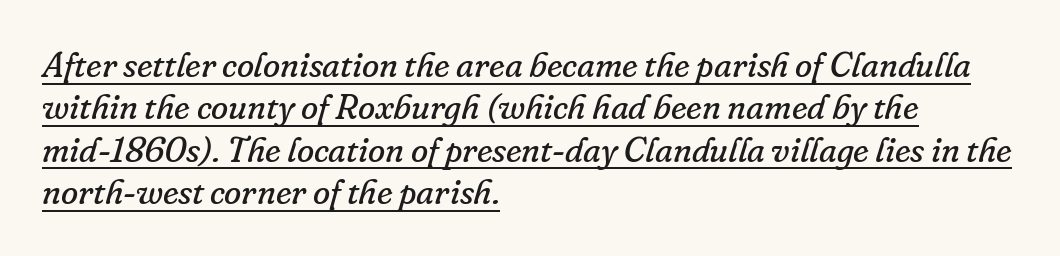
Q: Is the text bold? A: No.
Q: Is the text italic (slanted)? A: Yes, it leans right by about 16 degrees.
Q: Is the typeface a serif or a sans-serif typeface? A: Serif.
Q: Is the text underlined? A: Yes.
Q: How is the paragraph aligned? A: Left-aligned.
Q: Is the spacing between letters normal or unusually wide? A: Normal.
Q: Width (condensed, normal, or wide)? A: Normal.
Q: Stroke contrast? A: Low.
Q: x-height? A: Small.
Q: Monospaced? A: No.
